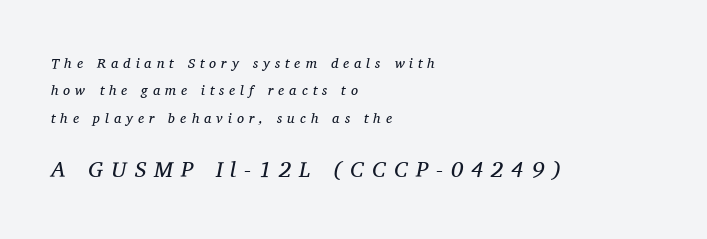
The image shows 22 px text type, italic (leaning right); set left-aligned, loose line spacing (1.95x), unusually wide letter spacing (+0.36 em), not underlined; the second (bottom) block is 1.57x larger.
